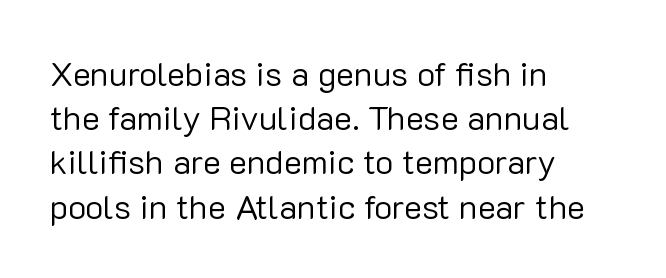
A roman cut, with each character standing at attention. A normal amount of white space separates one row of letters from the next. Is the block centered? No — it sits flush against the left margin. Proportional: the letters do not fall into vertical columns. Caption: standard tracking, unaltered.
